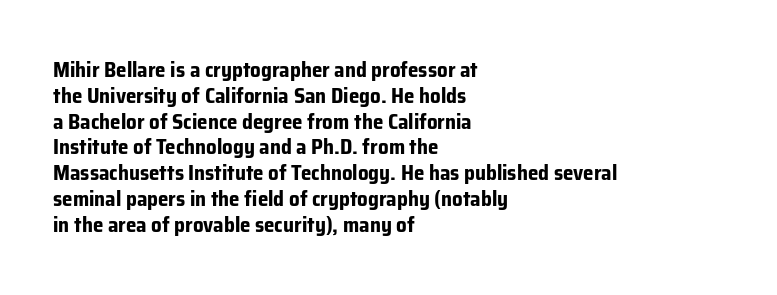
Q: Is the text bold? A: Yes.
Q: Is the text italic (slanted)? A: No, it is upright.
Q: Is the text underlined? A: No.
Q: How is the paragraph aligned? A: Left-aligned.
Q: Is the spacing between letters normal or unusually wide? A: Normal.
